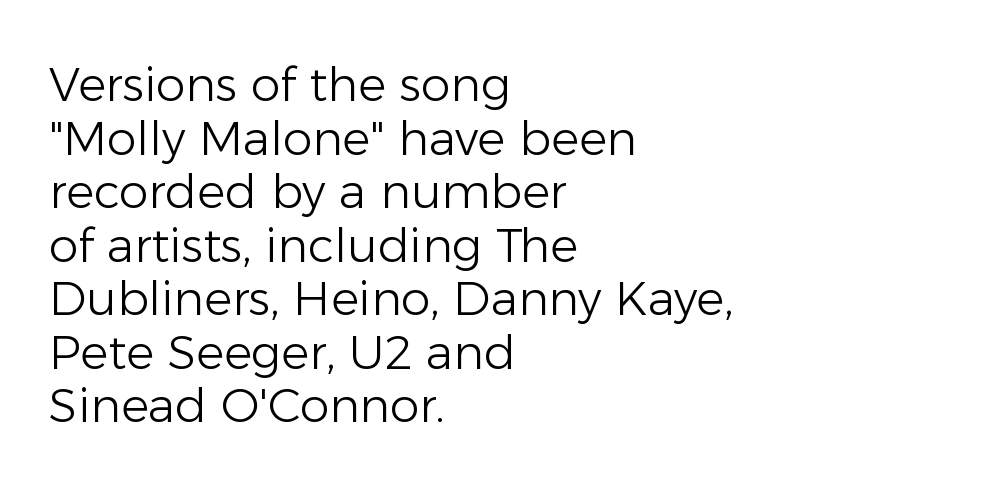
{"serif": "no", "italic": "no", "bold": "no", "weight": "light", "width": "normal", "stroke_contrast": "low", "x_height": "medium", "monospaced": "no", "underline": "no", "align": "left", "line_spacing": "tight", "line_spacing_ratio": 1.14, "letter_spacing": "normal", "letter_spacing_em": 0.0, "glyph_px": 47}
